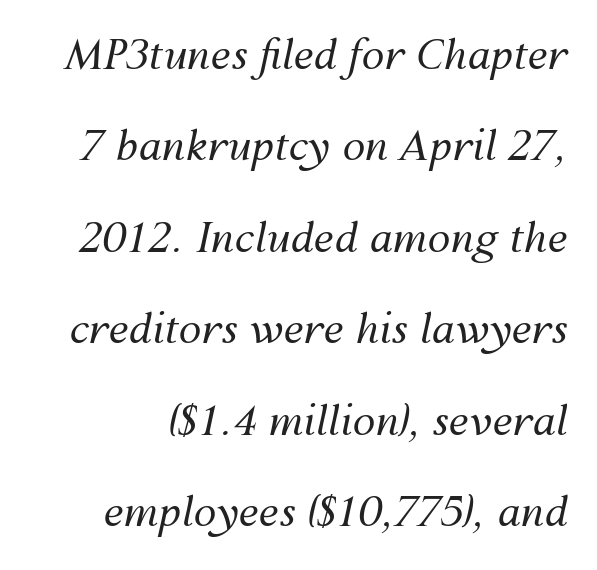
Q: Is the text bold? A: No.
Q: Is the text italic (slanted)? A: Yes, it leans right by about 12 degrees.
Q: Is the text underlined? A: No.
Q: Is the spacing between letters normal or unusually wide? A: Normal.
Q: Is the spacing between lines tight, normal or loose? A: Loose.
Q: Width (condensed, normal, or wide)? A: Normal.
Q: Stroke contrast? A: Medium.
Q: x-height? A: Medium.
Q: Monospaced? A: No.
